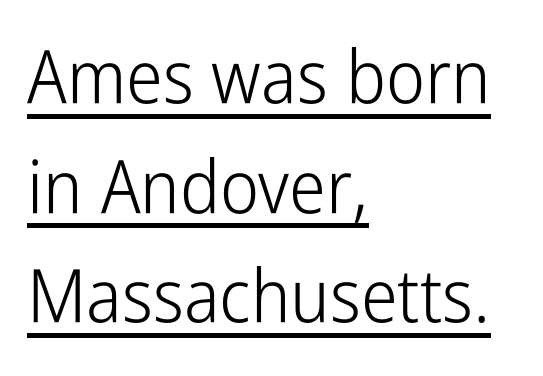
Q: Is the text bold? A: No.
Q: Is the text italic (slanted)? A: No, it is upright.
Q: Is the typeface a serif or a sans-serif typeface? A: Sans-serif.
Q: Is the text underlined? A: Yes.
Q: How is the paragraph aligned? A: Left-aligned.
Q: Is the spacing between letters normal or unusually wide? A: Normal.
Q: Is the spacing between lines tight, normal or loose? A: Normal.
Q: Width (condensed, normal, or wide)? A: Condensed.
Q: Stroke contrast? A: Low.
Q: x-height? A: Medium.
Q: Monospaced? A: No.
